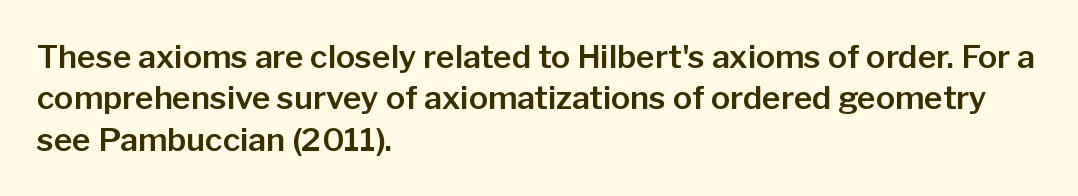
The glyphs are unaccompanied by any horizontal stroke below them. If you measured baseline to baseline, you'd find a middling distance. This sample uses an upright cut, with every glyph sitting square on the baseline. The passage is arranged the way most books set body copy — flush left. Proportional: the letters do not fall into vertical columns. Each word holds together tightly as a unit, with standard inter-letter gaps.
